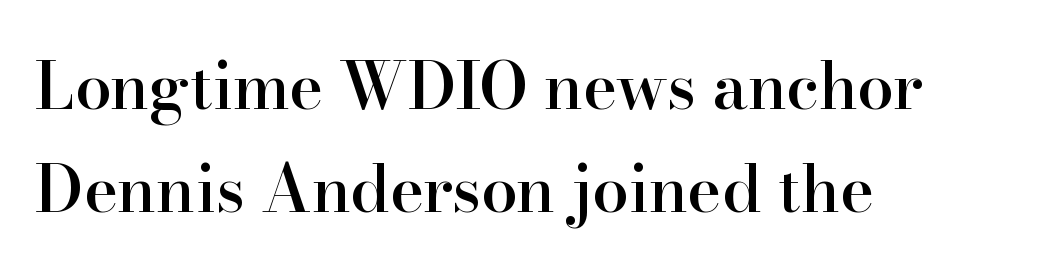
Tall strokes in this sample are plumb rather than angled. The type is set solid horizontally, with unmodified tracking. Normally led — the rows are evenly, conventionally spaced. A semibold gives these letters moderate extra thickness, short of bold. Nobody drew a line under any word here.
